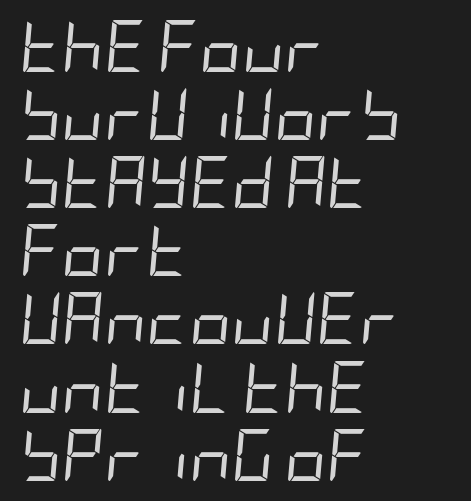
Q: Is the text bold? A: No.
Q: Is the text italic (slanted)? A: Yes, it leans right by about 5 degrees.
Q: Is the text underlined? A: No.
Q: How is the paragraph aligned? A: Left-aligned.
Q: Is the spacing between letters normal or unusually wide? A: Normal.
Q: Is the spacing between lines tight, normal or loose? A: Normal.
Q: Width (condensed, normal, or wide)? A: Condensed.
Q: Stroke contrast? A: Low.
Q: x-height? A: Large.
